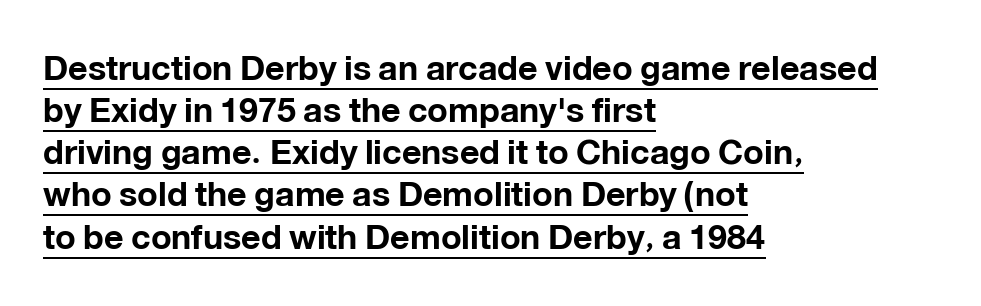
The image shows 34 px bold sans-serif type, upright; set left-aligned, line spacing 1.24x, normal letter spacing, underlined; low stroke contrast and a medium x-height.
